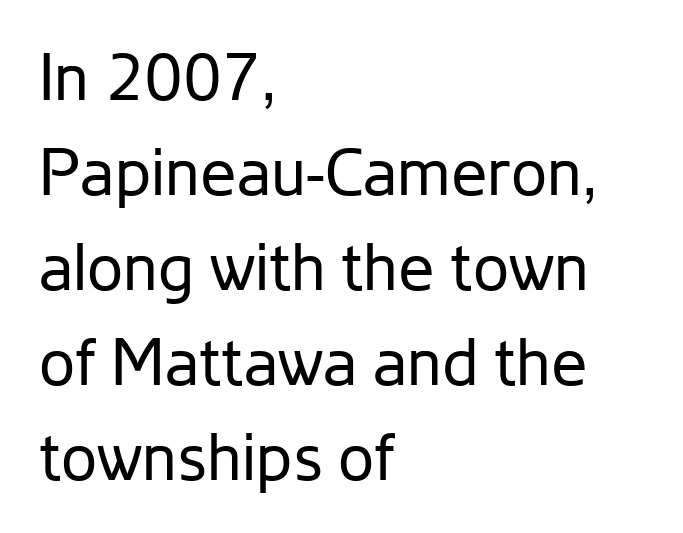
Q: Is the text bold? A: No.
Q: Is the text italic (slanted)? A: No, it is upright.
Q: Is the typeface a serif or a sans-serif typeface? A: Sans-serif.
Q: Is the text underlined? A: No.
Q: How is the paragraph aligned? A: Left-aligned.
Q: Is the spacing between letters normal or unusually wide? A: Normal.
Q: Is the spacing between lines tight, normal or loose? A: Normal.
Q: Width (condensed, normal, or wide)? A: Normal.
Q: Stroke contrast? A: Low.
Q: x-height? A: Medium.
Q: Monospaced? A: No.
